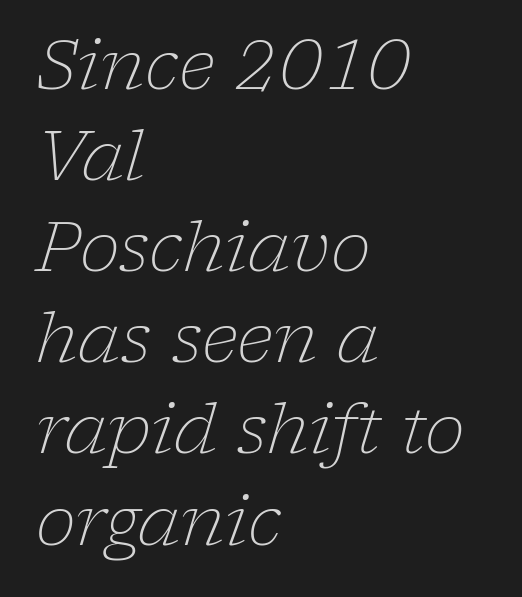
The space between consecutive lines is moderate. To sum up the face: it has serifs. Spacing between characters is what you'd get straight out of the box. This sample is left-justified, so line endings fall wherever the words run out.
